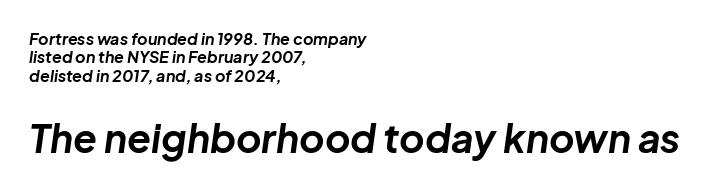
The horizontal fit of the characters is conventional and even. Every letter is thick-stroked: bold, no question. Leading: reduced. In terms of posture, this sample is oblique. The letters in the lower block stand taller than those in the block above.
